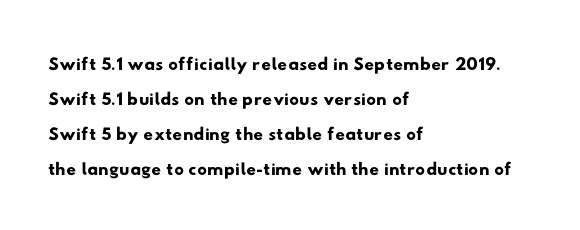
{"underline": "no", "align": "left", "line_spacing": "normal", "line_spacing_ratio": 1.3, "letter_spacing": "normal", "letter_spacing_em": 0.0, "glyph_px": 27}
